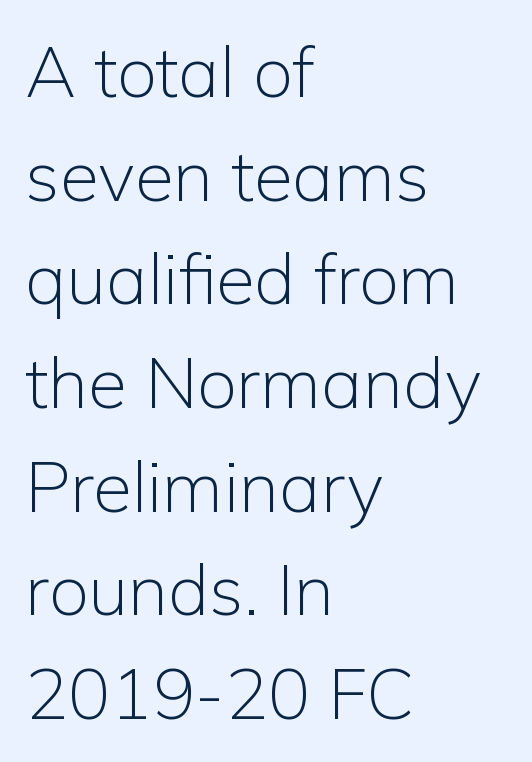
The compositor pushed each line to the left boundary. The rendering uses natural spacing where letterforms have individual widths. Stems and bowls with no extra thickness — not bold. Stroke terminals: plain, sans-serif.
